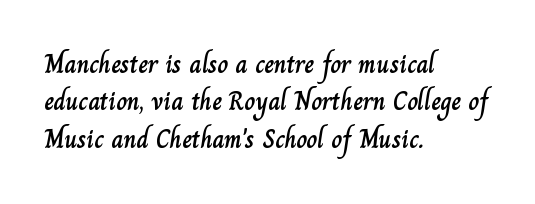
Q: Is the text italic (slanted)? A: Yes.
Q: Is the text underlined? A: No.
Q: How is the paragraph aligned? A: Left-aligned.
Q: Is the spacing between letters normal or unusually wide? A: Normal.
Q: Is the spacing between lines tight, normal or loose? A: Normal.
